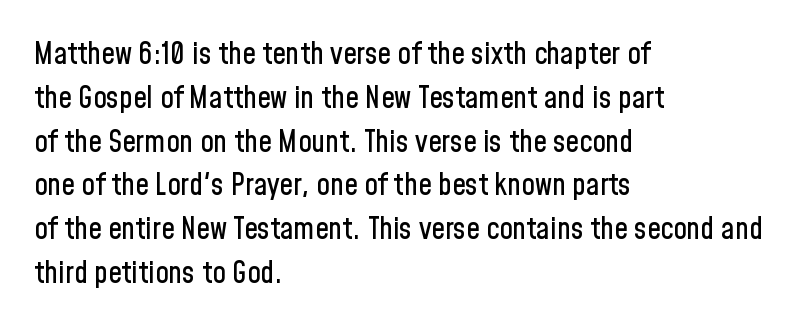
The image shows 30 px condensed sans-serif type, upright; set left-aligned, normal line spacing (1.46x), normal letter spacing, not underlined; low stroke contrast and a medium x-height.
